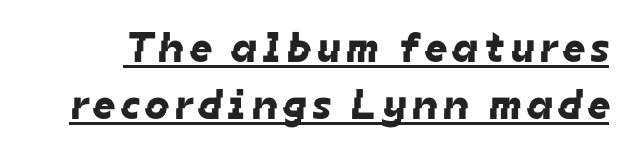
Whoever set this chose a conventional vertical rhythm. You can tell from the bare stems that sans-serif type was used. Each line of the rendering has a horizontal stroke beneath the glyphs. Is this a fixed-width face? No — the glyphs have proportional, varying widths.
